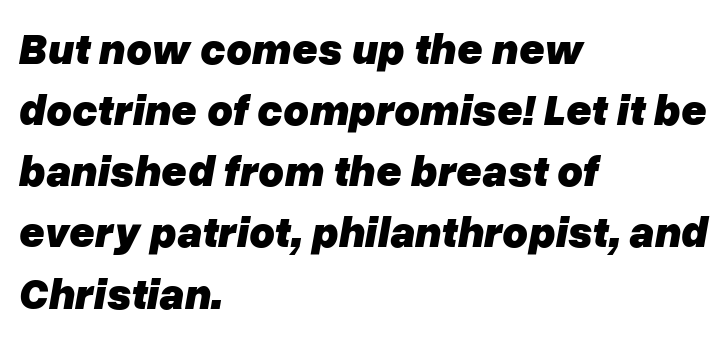
Q: Is the text bold? A: Yes.
Q: Is the text italic (slanted)? A: Yes, it leans right by about 10 degrees.
Q: Is the text underlined? A: No.
Q: How is the paragraph aligned? A: Left-aligned.
Q: Is the spacing between letters normal or unusually wide? A: Normal.
Q: Is the spacing between lines tight, normal or loose? A: Normal.
Q: Width (condensed, normal, or wide)? A: Normal.
Q: Stroke contrast? A: Low.
Q: x-height? A: Medium.
Q: Monospaced? A: No.
